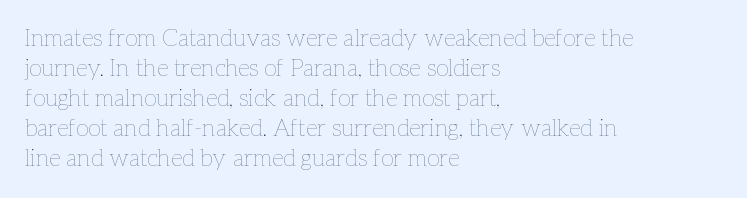
{"italic": "no", "bold": "no", "underline": "no", "align": "left", "line_spacing": "normal", "line_spacing_ratio": 1.3, "letter_spacing": "normal", "letter_spacing_em": 0.0, "glyph_px": 23}
